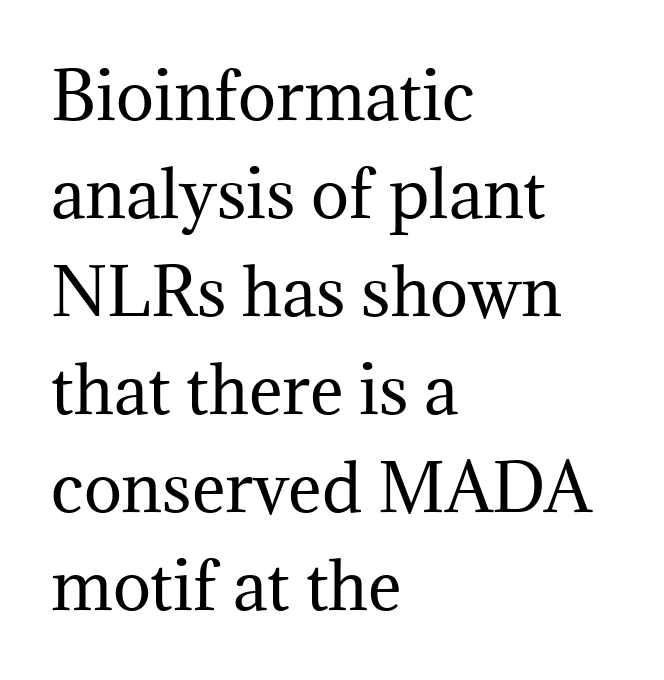
Look at the bottom of the vertical strokes: they flare into serifs here. The line-height multiplier appears to be the usual default. When letters stand straight like this, we call the style roman or upright. Lines of text with bare space underneath. No letter is thick-stroked: the sample isn't bold. All the whitespace from short lines collects on the right.
